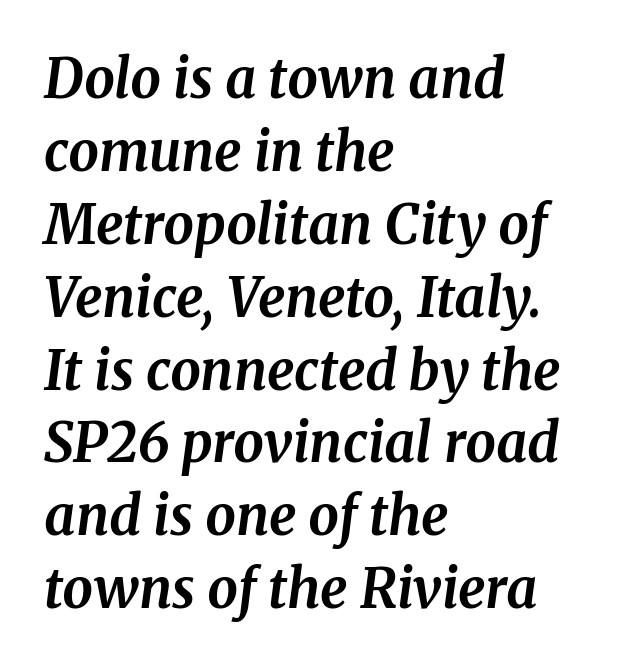
{"serif": "yes", "italic": "yes", "lean": "right", "slant_degrees": 8, "bold": "yes", "weight": "bold", "width": "normal", "stroke_contrast": "medium", "x_height": "medium", "monospaced": "no", "underline": "no", "align": "left", "line_spacing": "normal", "line_spacing_ratio": 1.35, "letter_spacing": "normal", "letter_spacing_em": 0.0, "glyph_px": 54}
